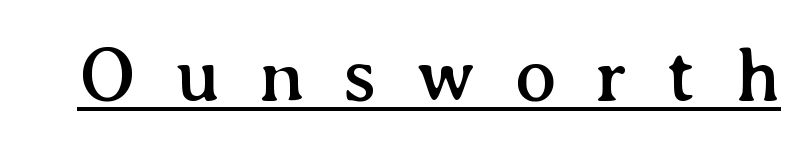
Q: Is the text italic (slanted)? A: No, it is upright.
Q: Is the typeface a serif or a sans-serif typeface? A: Serif.
Q: Is the text underlined? A: Yes.
Q: Is the spacing between letters normal or unusually wide? A: Unusually wide.
Q: Width (condensed, normal, or wide)? A: Normal.
Q: Stroke contrast? A: Medium.
Q: x-height? A: Medium.
Q: Monospaced? A: No.
